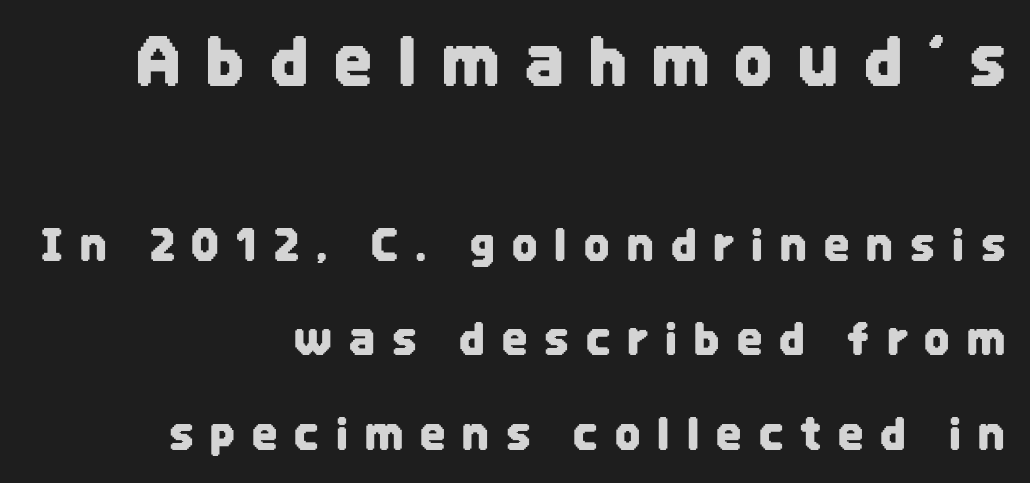
The image shows 66 px condensed sans-serif type, upright; set right-aligned, loose line spacing (2.15x), unusually wide letter spacing (+0.39 em), not underlined; the first (top) block is 1.5x larger; low stroke contrast and a large x-height.
